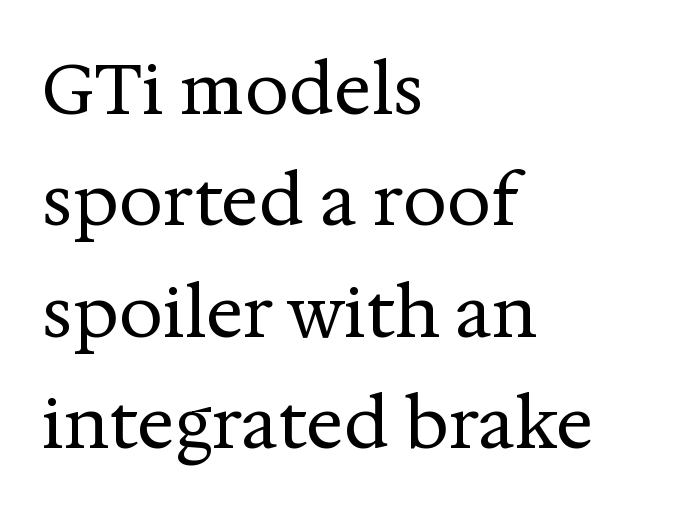
The axis of the letterforms is exactly vertical. Rule under the text: the space is simply empty. Leading matches the norm, producing a regular column. The letters sit at their default tracking, neither squeezed nor spread. The rendering anchors every line to the left-hand side. Regarding serifs, this sample has them.
